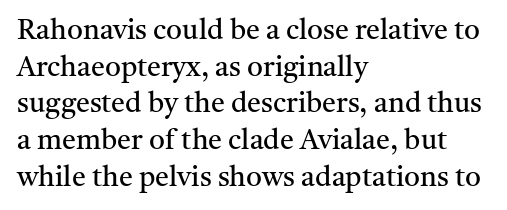
Q: Is the text bold? A: No.
Q: Is the text italic (slanted)? A: No, it is upright.
Q: Is the typeface a serif or a sans-serif typeface? A: Serif.
Q: Is the text underlined? A: No.
Q: How is the paragraph aligned? A: Left-aligned.
Q: Is the spacing between letters normal or unusually wide? A: Normal.
Q: Is the spacing between lines tight, normal or loose? A: Normal.
Q: Width (condensed, normal, or wide)? A: Normal.
Q: Stroke contrast? A: Medium.
Q: x-height? A: Medium.
Q: Monospaced? A: No.
